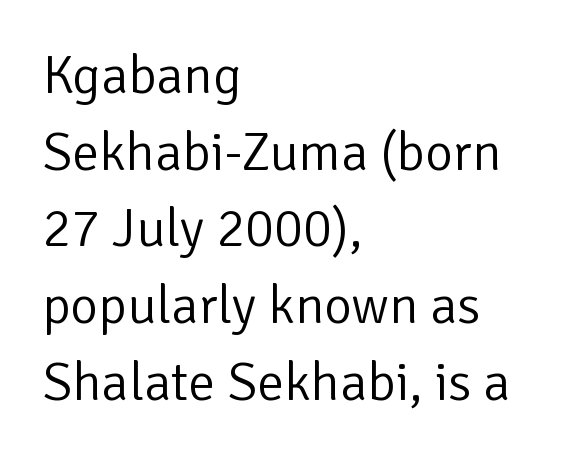
Q: Is the text bold? A: No.
Q: Is the text italic (slanted)? A: No, it is upright.
Q: Is the typeface a serif or a sans-serif typeface? A: Sans-serif.
Q: Is the text underlined? A: No.
Q: How is the paragraph aligned? A: Left-aligned.
Q: Is the spacing between letters normal or unusually wide? A: Normal.
Q: Is the spacing between lines tight, normal or loose? A: Normal.
Q: Width (condensed, normal, or wide)? A: Normal.
Q: Stroke contrast? A: Low.
Q: x-height? A: Medium.
Q: Monospaced? A: No.
